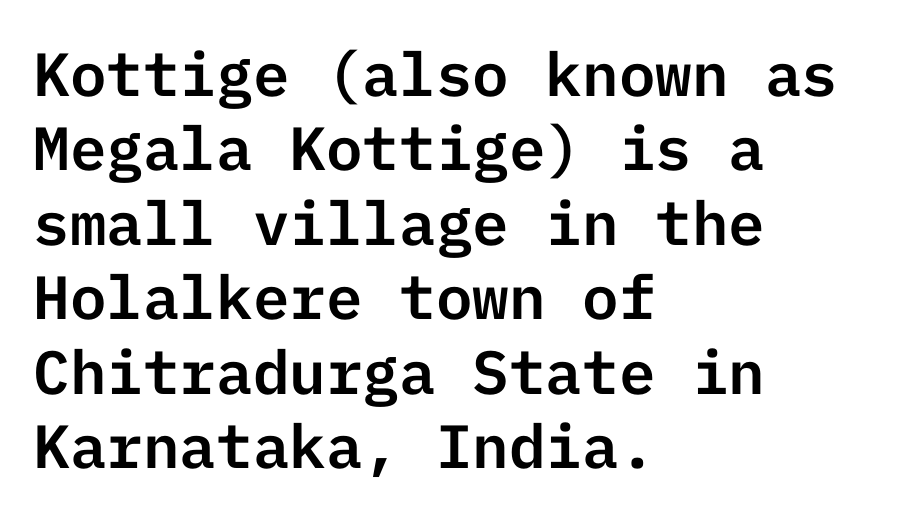
{"serif": "no", "italic": "no", "width": "normal", "stroke_contrast": "low", "x_height": "medium", "underline": "no", "align": "left", "line_spacing_ratio": 1.22, "letter_spacing": "normal", "letter_spacing_em": 0.0, "glyph_px": 61}
